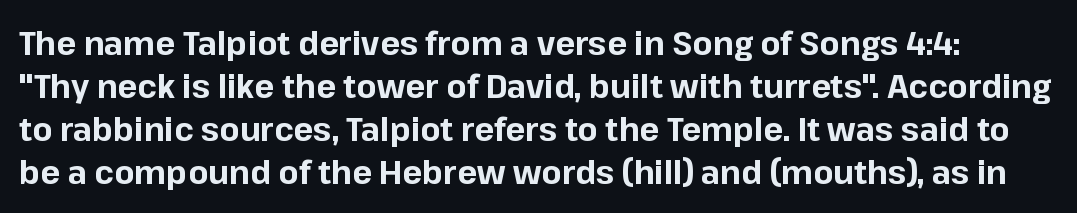
The image shows 33 px bold sans-serif type, upright; set normal line spacing (1.3x), normal letter spacing, not underlined; low stroke contrast and a medium x-height.
